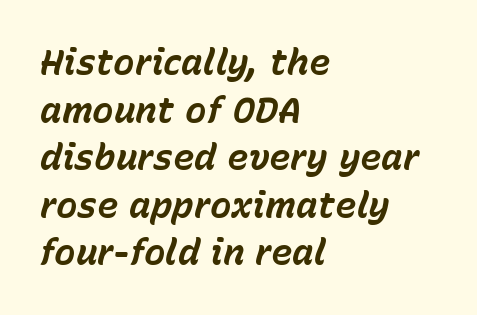
Q: Is the text bold? A: Yes.
Q: Is the text italic (slanted)? A: Yes, it leans right by about 15 degrees.
Q: Is the text underlined? A: No.
Q: How is the paragraph aligned? A: Left-aligned.
Q: Is the spacing between letters normal or unusually wide? A: Normal.
Q: Is the spacing between lines tight, normal or loose? A: Normal.
Q: Width (condensed, normal, or wide)? A: Normal.
Q: Stroke contrast? A: Low.
Q: x-height? A: Medium.
Q: Monospaced? A: No.
